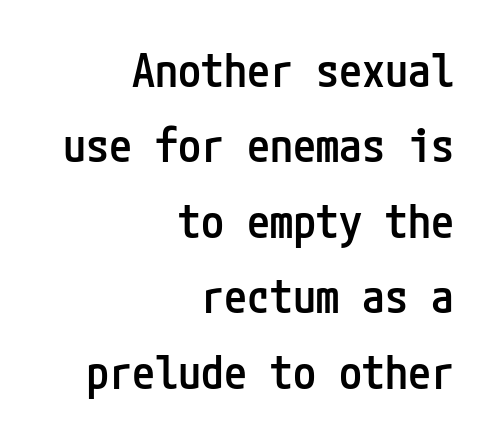
{"serif": "no", "italic": "no", "bold": "semi", "weight": "semibold", "width": "condensed", "stroke_contrast": "low", "x_height": "medium", "underline": "no", "align": "right", "line_spacing": "normal", "line_spacing_ratio": 1.64, "letter_spacing": "normal", "letter_spacing_em": 0.0, "glyph_px": 46}
